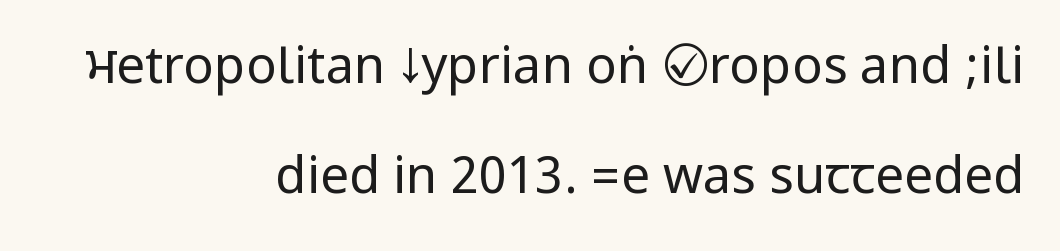
The image shows 51 px regular-weight, condensed sans-serif type, upright; set right-aligned, loose line spacing (2.16x), normal letter spacing, not underlined; low stroke contrast.
